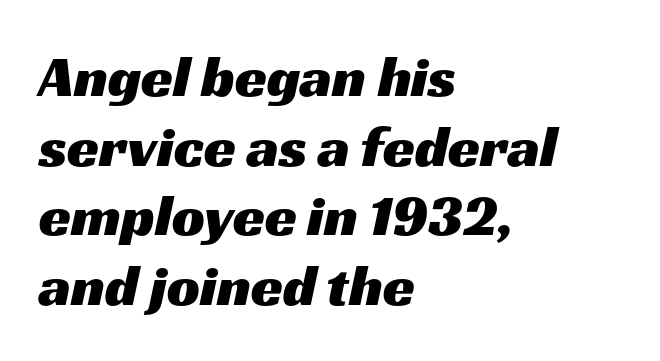
The image shows 58 px wide sans-serif type; set left-aligned, line spacing 1.2x, normal letter spacing, not underlined; medium stroke contrast and a medium x-height.
